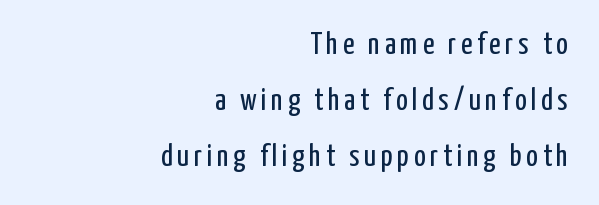
Q: Is the text bold? A: No.
Q: Is the text italic (slanted)? A: No, it is upright.
Q: Is the typeface a serif or a sans-serif typeface? A: Sans-serif.
Q: Is the text underlined? A: No.
Q: How is the paragraph aligned? A: Right-aligned.
Q: Width (condensed, normal, or wide)? A: Condensed.
Q: Stroke contrast? A: Low.
Q: x-height? A: Medium.
Q: Monospaced? A: No.
